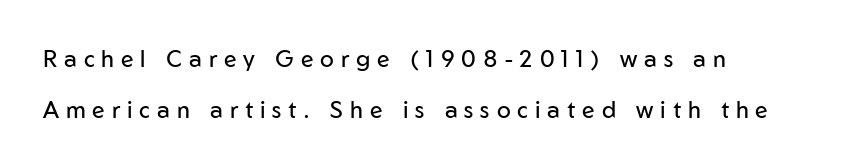
The image shows 23 px text type, upright; set loose line spacing (2.2x), unusually wide letter spacing (+0.3 em), not underlined.
